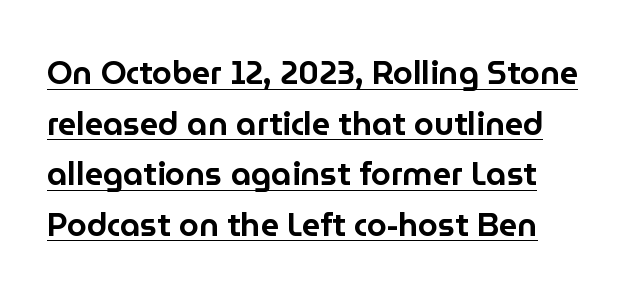
The image shows 32 px sans-serif type, upright; set normal line spacing (1.58x), normal letter spacing, underlined; low stroke contrast and a medium x-height.
